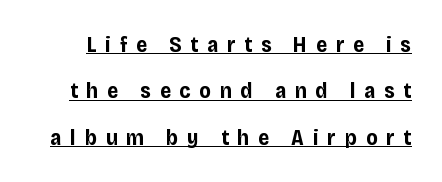
Q: Is the text bold? A: Yes.
Q: Is the text italic (slanted)? A: No, it is upright.
Q: Is the text underlined? A: Yes.
Q: Is the spacing between letters normal or unusually wide? A: Unusually wide.
Q: Is the spacing between lines tight, normal or loose? A: Loose.
